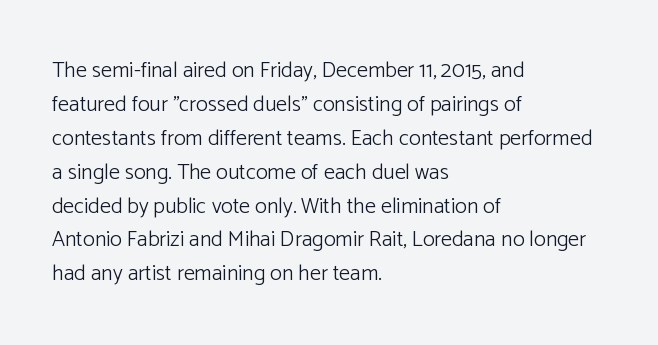
Q: Is the text bold? A: No.
Q: Is the text italic (slanted)? A: No, it is upright.
Q: Is the text underlined? A: No.
Q: How is the paragraph aligned? A: Left-aligned.
Q: Is the spacing between letters normal or unusually wide? A: Normal.
Q: Is the spacing between lines tight, normal or loose? A: Normal.
